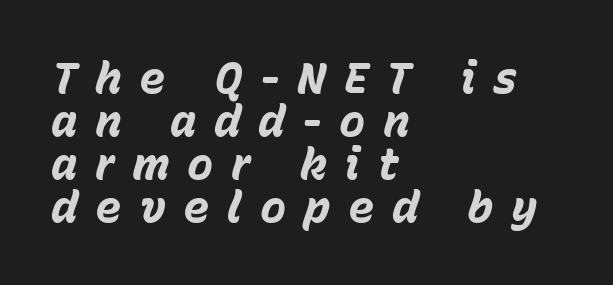
The image shows 44 px bold type, italic (leaning right); set left-aligned, tight line spacing (0.98x), unusually wide letter spacing (+0.4 em), not underlined; low stroke contrast and a medium x-height.
